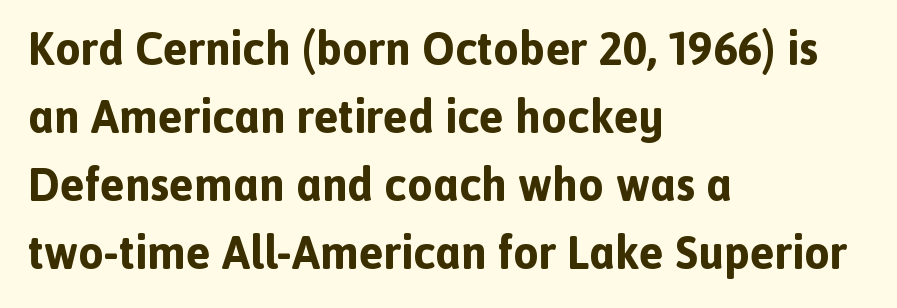
Q: Is the text bold? A: Yes.
Q: Is the text italic (slanted)? A: No, it is upright.
Q: Is the typeface a serif or a sans-serif typeface? A: Sans-serif.
Q: Is the text underlined? A: No.
Q: How is the paragraph aligned? A: Left-aligned.
Q: Is the spacing between letters normal or unusually wide? A: Normal.
Q: Is the spacing between lines tight, normal or loose? A: Normal.
Q: Width (condensed, normal, or wide)? A: Normal.
Q: x-height? A: Medium.
Q: Monospaced? A: No.
